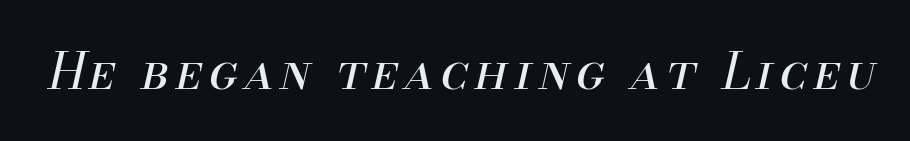
{"italic": "yes", "lean": "right", "slant_degrees": 13, "bold": "no", "weight": "regular", "width": "normal", "stroke_contrast": "medium", "x_height": "small", "monospaced": "no", "underline": "no", "glyph_px": 50}
